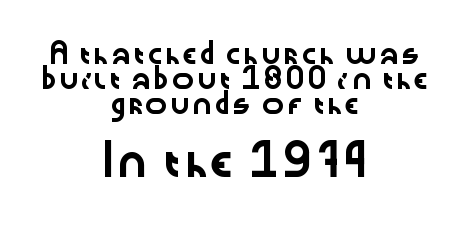
Block two is the big one; block one sits smaller above it. Designer's note — italics off, roman on. You could not count columns in this text — the font is proportionally spaced. The area under the type is left untouched. Letterform terminals end flat and unadorned throughout the passage.
